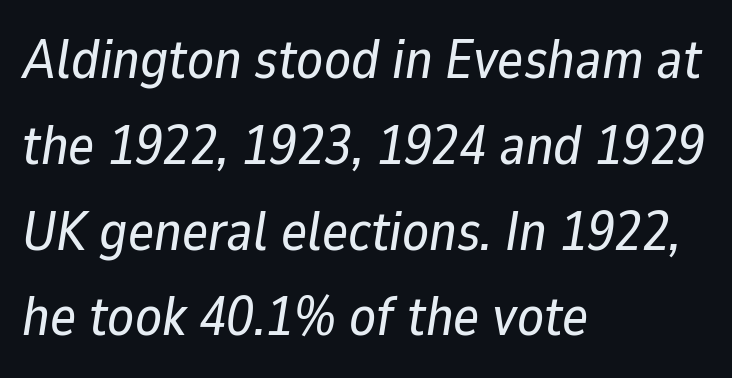
Q: Is the text italic (slanted)? A: Yes, it leans right by about 9 degrees.
Q: Is the text underlined? A: No.
Q: How is the paragraph aligned? A: Left-aligned.
Q: Is the spacing between letters normal or unusually wide? A: Normal.
Q: Is the spacing between lines tight, normal or loose? A: Normal.
Q: Width (condensed, normal, or wide)? A: Normal.
Q: Stroke contrast? A: Low.
Q: x-height? A: Medium.
Q: Monospaced? A: No.
